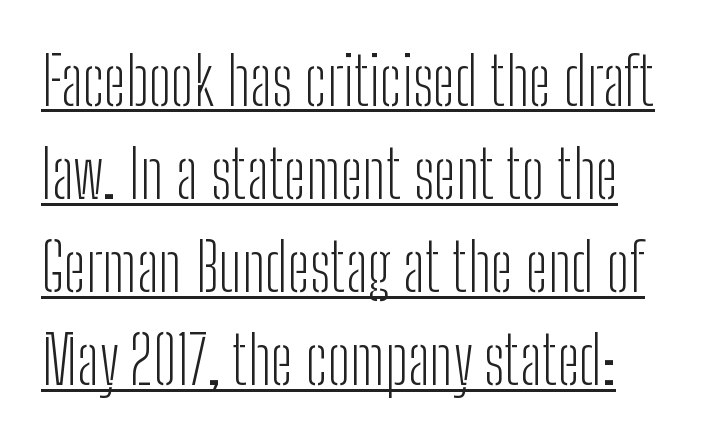
The lettering is marked with a stroke running underneath it. A quiet, ordinary-to-light weight characterises the typeface. The letters sit at their default tracking, neither squeezed nor spread. Do the letters lean? They stand straight.
